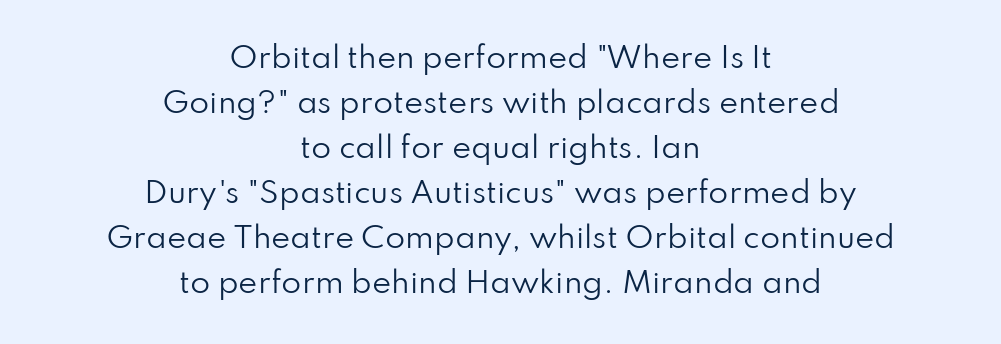
Q: Is the text bold? A: No.
Q: Is the text italic (slanted)? A: No, it is upright.
Q: Is the typeface a serif or a sans-serif typeface? A: Sans-serif.
Q: Is the text underlined? A: No.
Q: How is the paragraph aligned? A: Centered.
Q: Is the spacing between letters normal or unusually wide? A: Normal.
Q: Is the spacing between lines tight, normal or loose? A: Normal.
Q: Width (condensed, normal, or wide)? A: Normal.
Q: Stroke contrast? A: Low.
Q: x-height? A: Small.
Q: Monospaced? A: No.
